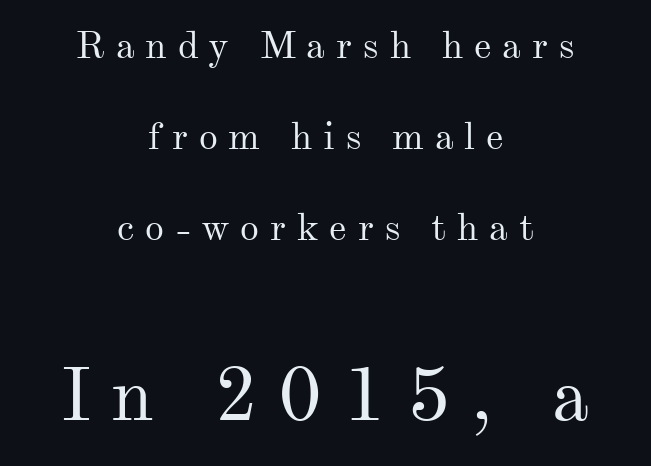
Do the characters align in a grid? No, the font is proportional. The text was rendered using a seriffed face with decorative stroke endings. Whoever set this made the second block the dominant, larger element. Compared with a flush-left layout, this one balances lines on the center instead. Is the stroke heavy? The answer is a plain regular-or-lighter. Substantial extra tracking has been applied to these lines.
